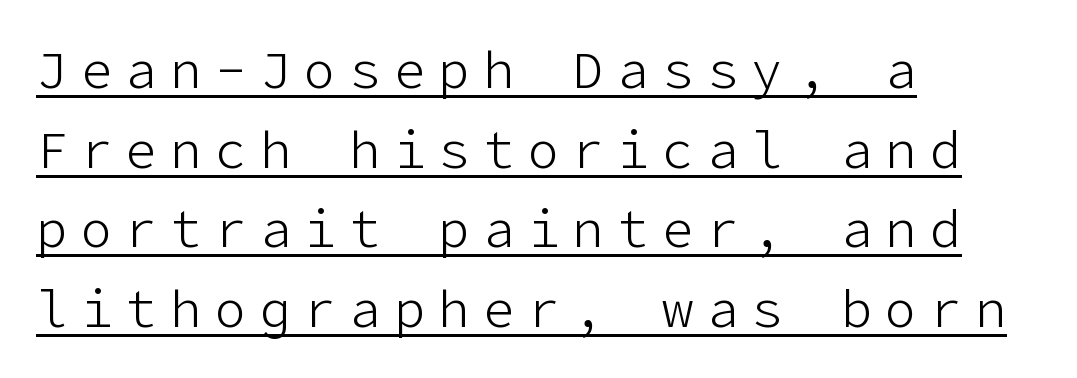
Q: Is the text bold? A: No.
Q: Is the text italic (slanted)? A: No, it is upright.
Q: Is the typeface a serif or a sans-serif typeface? A: Sans-serif.
Q: Is the text underlined? A: Yes.
Q: How is the paragraph aligned? A: Left-aligned.
Q: Is the spacing between letters normal or unusually wide? A: Unusually wide.
Q: Is the spacing between lines tight, normal or loose? A: Normal.
Q: Width (condensed, normal, or wide)? A: Normal.
Q: Stroke contrast? A: Low.
Q: x-height? A: Medium.
